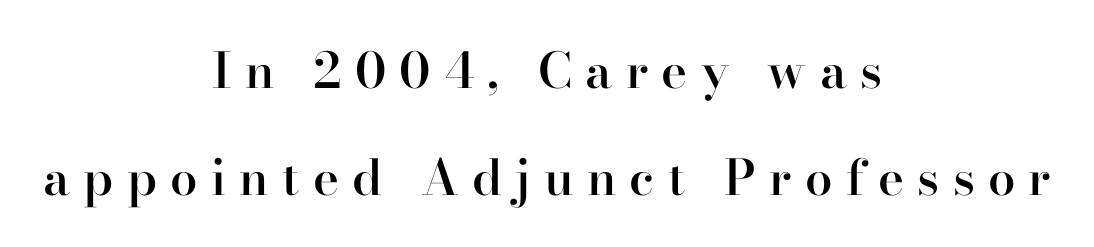
Proportional: the letters do not fall into vertical columns. When letters stand straight like this, we call the style roman or upright. Tracking value appears strongly positive — letters spread wide. A great deal of white space separates one row of letters from the next.
